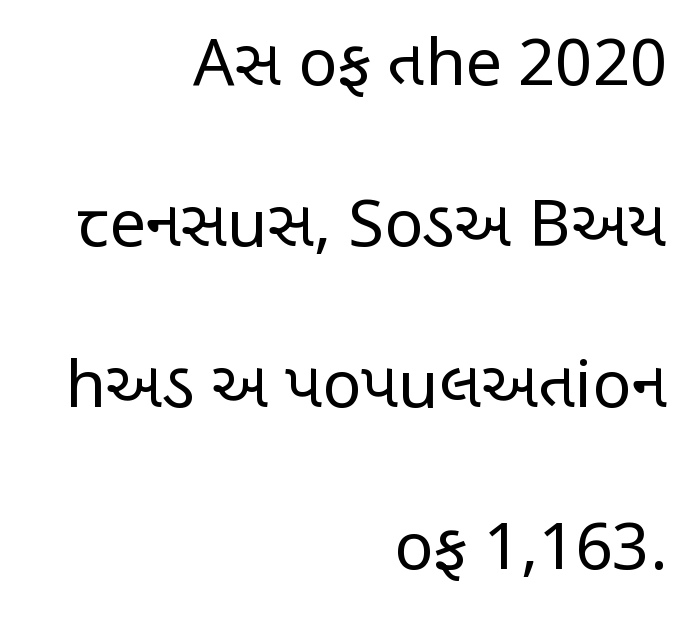
The image shows 65 px regular-weight, condensed sans-serif type, upright; set right-aligned, loose line spacing (2.48x), normal letter spacing, not underlined; low stroke contrast and a large x-height.
